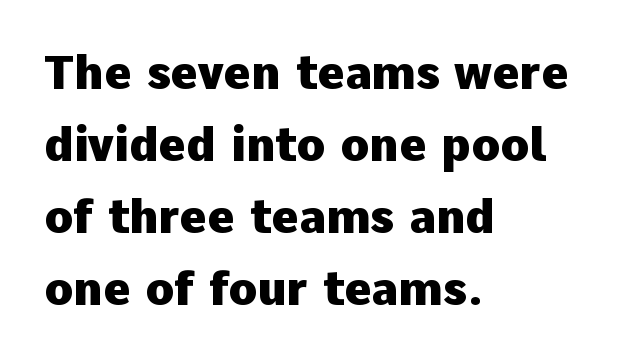
The image shows 47 px heavy sans-serif type, upright; set left-aligned, normal line spacing (1.53x), normal letter spacing, not underlined; low stroke contrast and a medium x-height.
